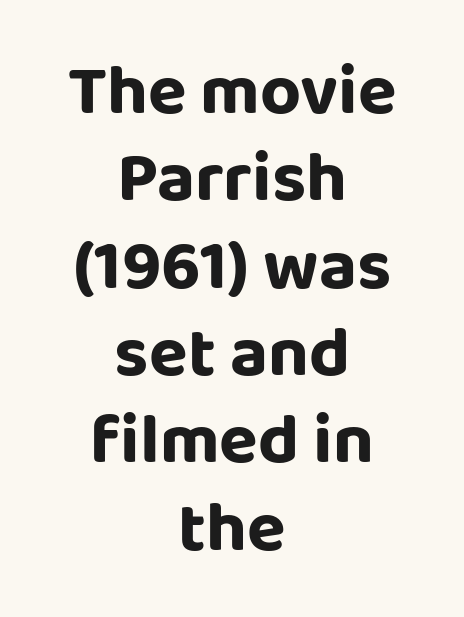
The image shows 71 px sans-serif type, upright; set centered, line spacing 1.23x, normal letter spacing, not underlined; low stroke contrast and a large x-height.
